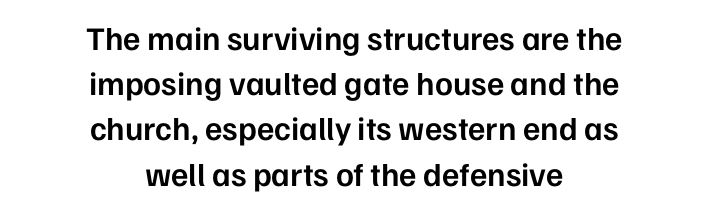
{"serif": "no", "italic": "no", "bold": "semi", "weight": "semibold", "width": "normal", "stroke_contrast": "low", "x_height": "medium", "monospaced": "no", "underline": "no", "align": "center", "line_spacing": "normal", "line_spacing_ratio": 1.37, "letter_spacing": "normal", "letter_spacing_em": 0.0, "glyph_px": 33}
